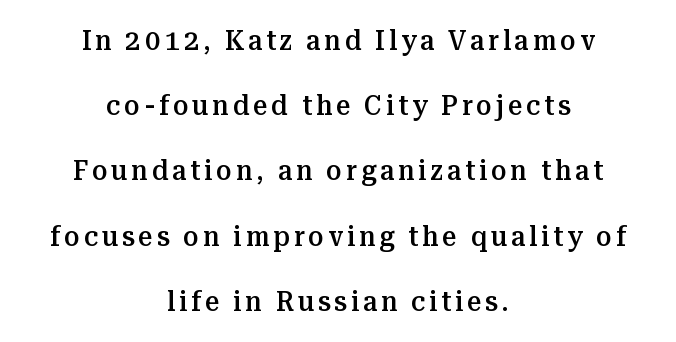
{"serif": "yes", "italic": "no", "bold": "semi", "weight": "semibold", "width": "normal", "stroke_contrast": "medium", "x_height": "medium", "monospaced": "no", "underline": "no", "align": "center", "line_spacing": "loose", "line_spacing_ratio": 2.33, "glyph_px": 28}
